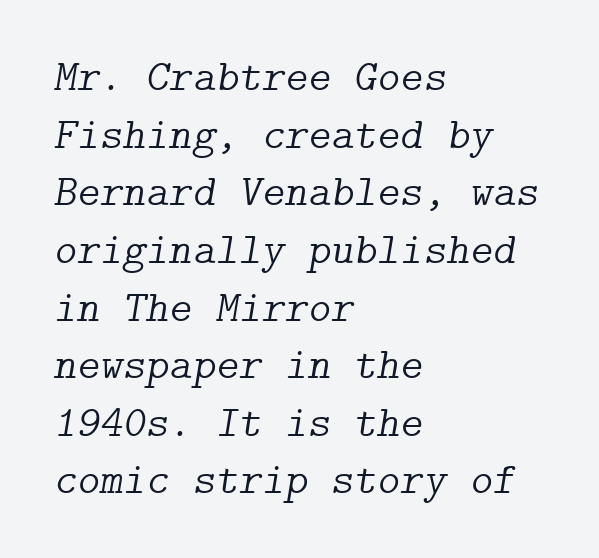
{"serif": "yes", "italic": "yes", "lean": "right", "slant_degrees": 9, "bold": "no", "weight": "light", "width": "normal", "stroke_contrast": "low", "x_height": "medium", "underline": "no", "align": "left", "line_spacing": "normal", "line_spacing_ratio": 1.31, "letter_spacing": "normal", "letter_spacing_em": 0.0, "glyph_px": 44}
